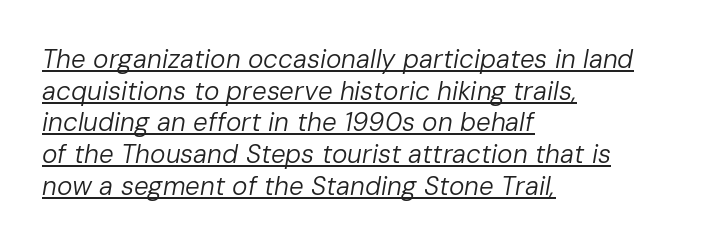
A rule runs beneath these lines of type. The face used here has a pronounced slope to its letters. Does the copy run flush right? No — it runs flush left. Words appear dense and cohesive because spacing is normal. Letters have the restrained weight of plain body copy at most.
